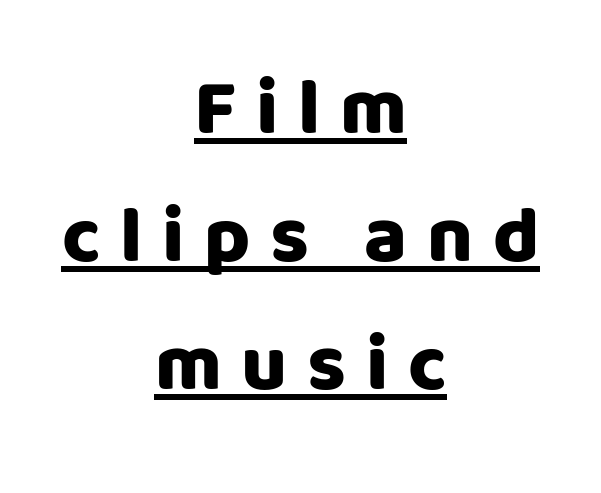
The image shows 79 px sans-serif type, upright; set centered, normal line spacing (1.62x), unusually wide letter spacing (+0.25 em), underlined; low stroke contrast and a large x-height.
